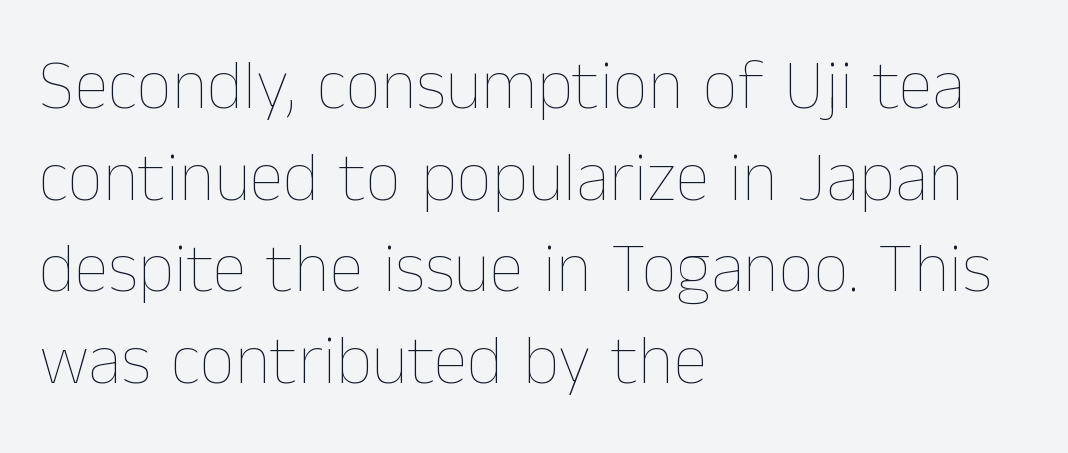
Q: Is the text bold? A: No.
Q: Is the text italic (slanted)? A: No, it is upright.
Q: Is the text underlined? A: No.
Q: How is the paragraph aligned? A: Left-aligned.
Q: Is the spacing between letters normal or unusually wide? A: Normal.
Q: Is the spacing between lines tight, normal or loose? A: Normal.
Q: Width (condensed, normal, or wide)? A: Normal.
Q: Stroke contrast? A: Low.
Q: x-height? A: Medium.
Q: Monospaced? A: No.
